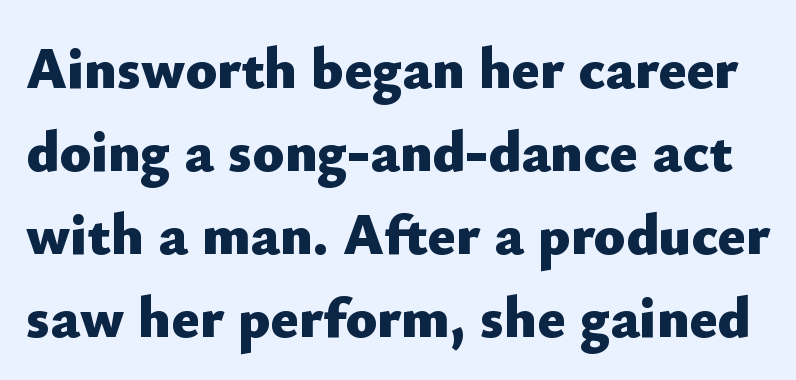
The image shows 58 px heavy sans-serif type, upright; set normal line spacing (1.43x), normal letter spacing, not underlined; low stroke contrast and a small x-height.
